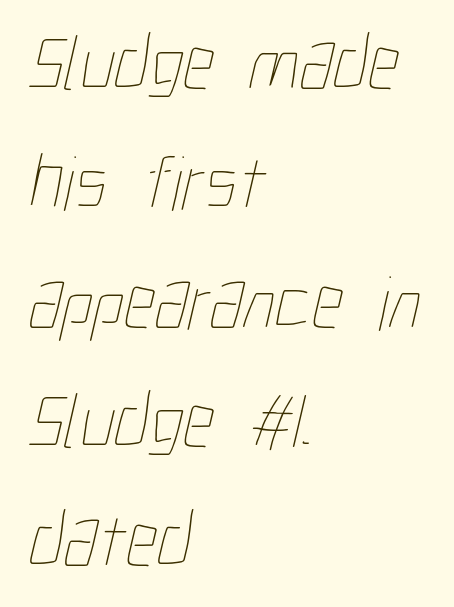
Q: Is the text bold? A: No.
Q: Is the text underlined? A: No.
Q: How is the paragraph aligned? A: Left-aligned.
Q: Is the spacing between letters normal or unusually wide? A: Normal.
Q: Is the spacing between lines tight, normal or loose? A: Normal.
Q: Width (condensed, normal, or wide)? A: Condensed.
Q: Stroke contrast? A: Low.
Q: x-height? A: Medium.
Q: Monospaced? A: No.
